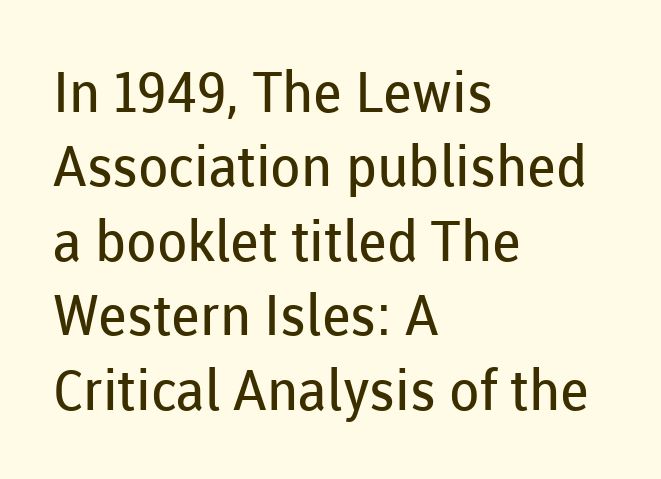
The image shows 56 px regular-weight sans-serif type, upright; set left-aligned, normal line spacing (1.33x), normal letter spacing, not underlined; low stroke contrast and a medium x-height.
